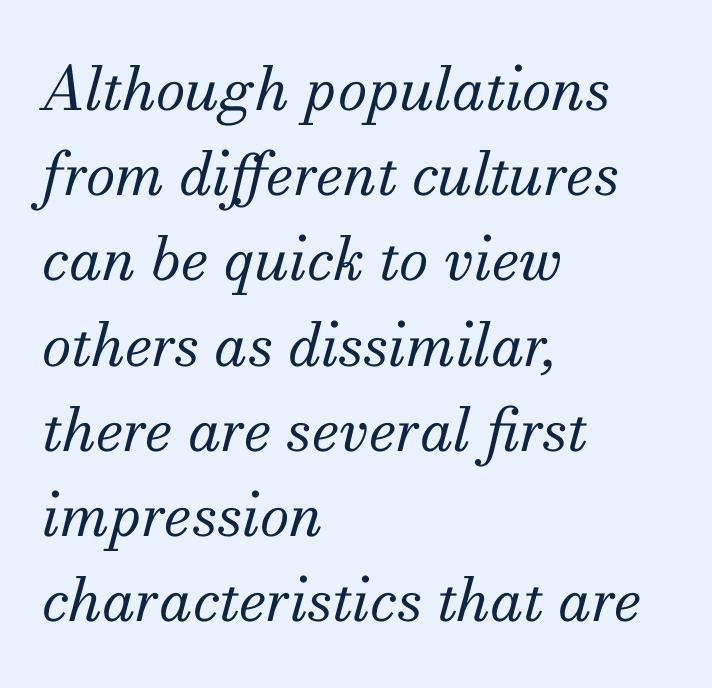
Observe the lean: these are italic letterforms. Each new line begins a customary step beneath the previous one. Each letter keeps its own natural width here, so spacing adapts to shape. Descender tails drop into unmarked territory.
